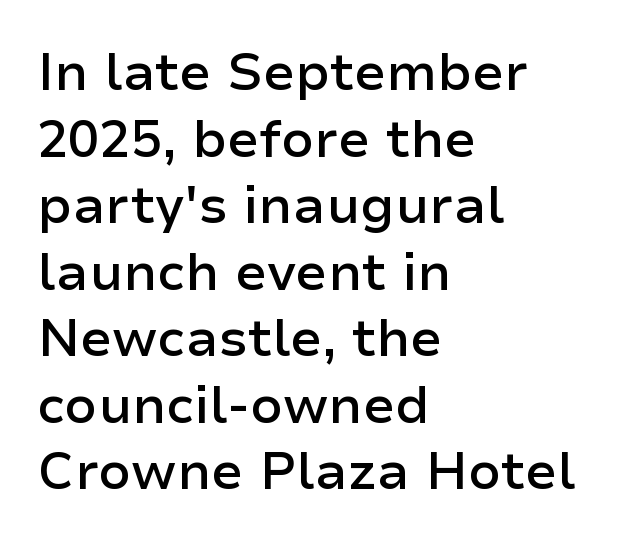
Leading matches the norm, producing a regular column. Underlining? Definitely not there. The letters are semibold — heavier than regular but short of a full bold. The font family rendered here belongs to the sans-serif group.
